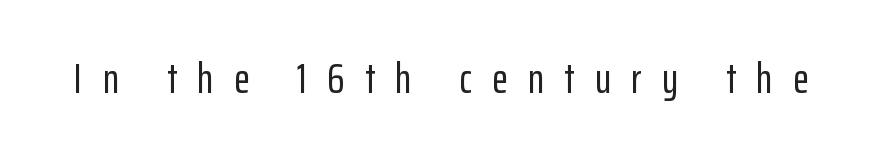
Q: Is the text italic (slanted)? A: No, it is upright.
Q: Is the typeface a serif or a sans-serif typeface? A: Sans-serif.
Q: Is the text underlined? A: No.
Q: Is the spacing between letters normal or unusually wide? A: Unusually wide.
Q: Width (condensed, normal, or wide)? A: Condensed.
Q: Stroke contrast? A: Low.
Q: x-height? A: Medium.
Q: Monospaced? A: No.
